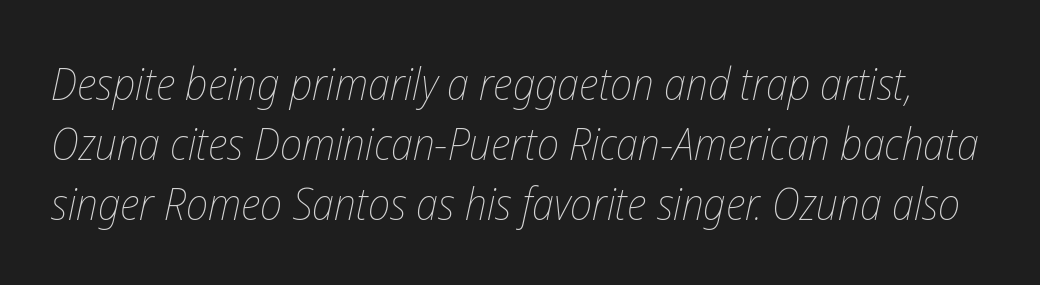
{"italic": "yes", "lean": "right", "slant_degrees": 12, "bold": "no", "weight": "thin", "width": "condensed", "stroke_contrast": "low", "x_height": "medium", "monospaced": "no", "underline": "no", "line_spacing": "normal", "line_spacing_ratio": 1.33, "letter_spacing": "normal", "letter_spacing_em": 0.0, "glyph_px": 45}
